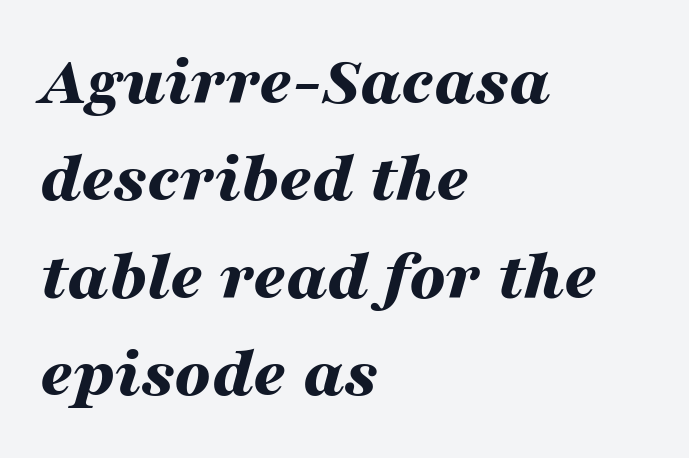
The image shows 71 px bold, wide type, italic (leaning right); set left-aligned, normal line spacing (1.37x), normal letter spacing, not underlined; medium stroke contrast and a medium x-height.
